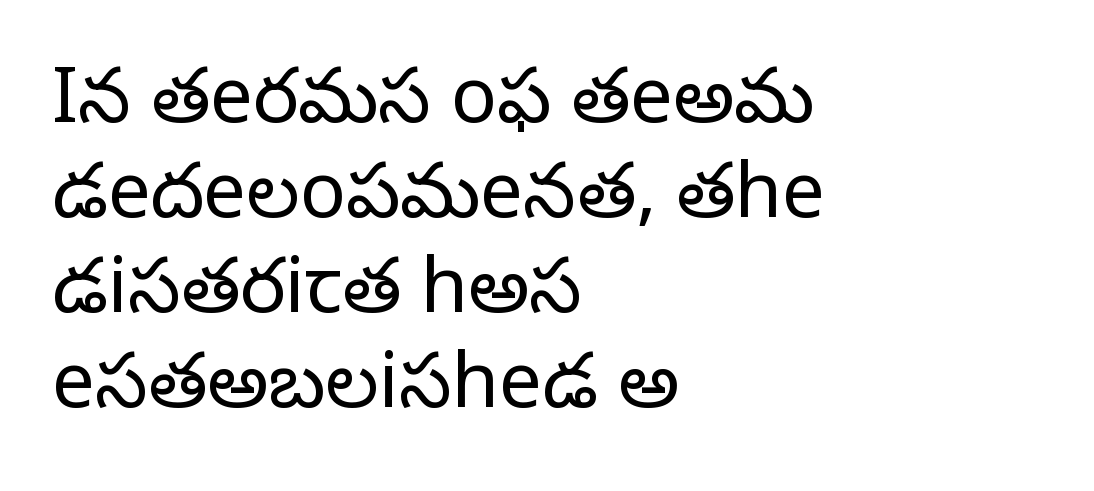
The image shows 76 px regular-weight serif type, upright; set left-aligned, normal line spacing (1.25x), normal letter spacing, not underlined; low stroke contrast and a large x-height.
